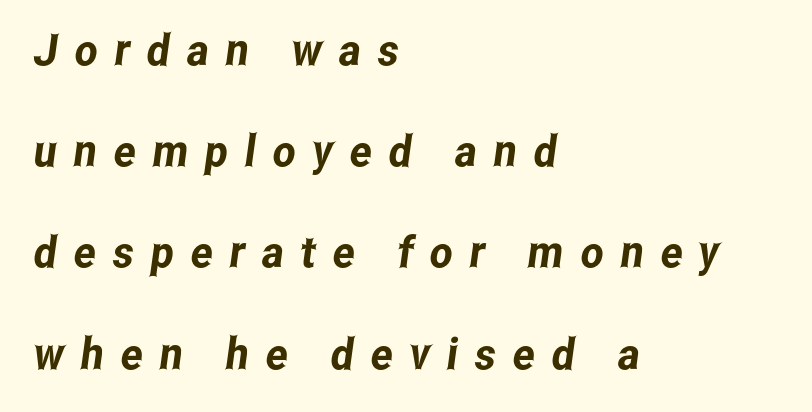
Q: Is the typeface a serif or a sans-serif typeface? A: Sans-serif.
Q: Is the text underlined? A: No.
Q: How is the paragraph aligned? A: Left-aligned.
Q: Is the spacing between letters normal or unusually wide? A: Unusually wide.
Q: Is the spacing between lines tight, normal or loose? A: Loose.
Q: Width (condensed, normal, or wide)? A: Condensed.
Q: Stroke contrast? A: Low.
Q: x-height? A: Medium.
Q: Monospaced? A: No.
